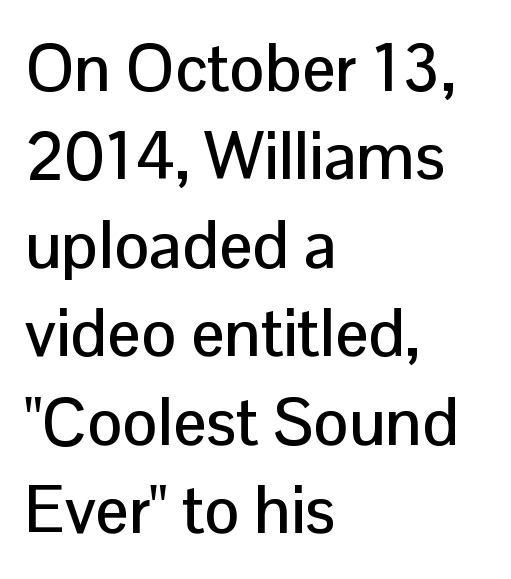
The image shows 66 px sans-serif type, upright; set left-aligned, normal line spacing (1.34x), normal letter spacing, not underlined; low stroke contrast and a medium x-height.
